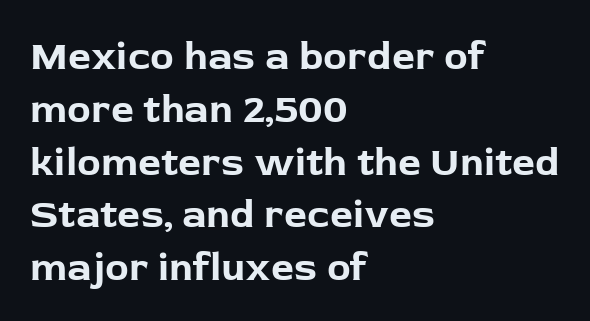
Q: Is the text bold? A: Yes.
Q: Is the text italic (slanted)? A: No, it is upright.
Q: Is the typeface a serif or a sans-serif typeface? A: Sans-serif.
Q: Is the text underlined? A: No.
Q: How is the paragraph aligned? A: Left-aligned.
Q: Is the spacing between letters normal or unusually wide? A: Normal.
Q: Is the spacing between lines tight, normal or loose? A: Normal.
Q: Width (condensed, normal, or wide)? A: Normal.
Q: Stroke contrast? A: Low.
Q: x-height? A: Medium.
Q: Monospaced? A: No.
